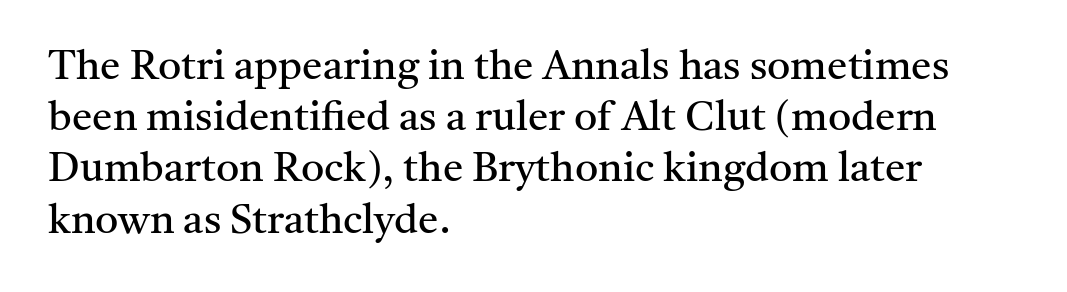
Underlining? Definitely not there. Heaviness? Minimal to ordinary, like unemphasized prose. These lines keep a tight, regular rhythm from letter to letter. The passage shown is typeset with a serif family.
